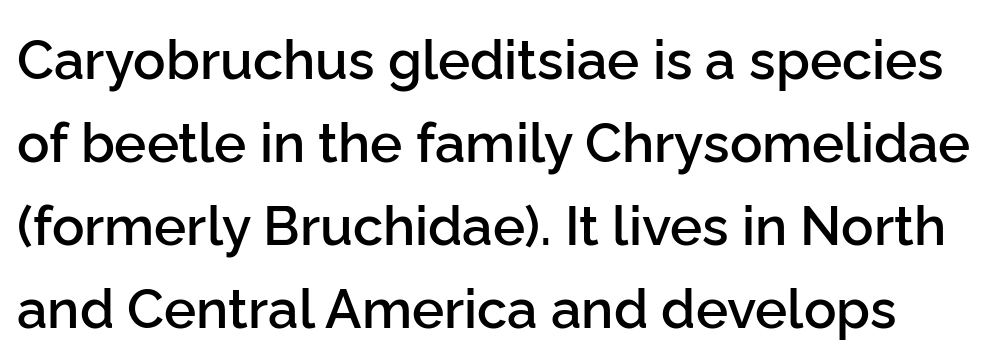
Q: Is the text bold? A: Semi-bold.
Q: Is the text italic (slanted)? A: No, it is upright.
Q: Is the typeface a serif or a sans-serif typeface? A: Sans-serif.
Q: Is the text underlined? A: No.
Q: Is the spacing between letters normal or unusually wide? A: Normal.
Q: Is the spacing between lines tight, normal or loose? A: Normal.
Q: Width (condensed, normal, or wide)? A: Normal.
Q: Stroke contrast? A: Low.
Q: x-height? A: Medium.
Q: Monospaced? A: No.
